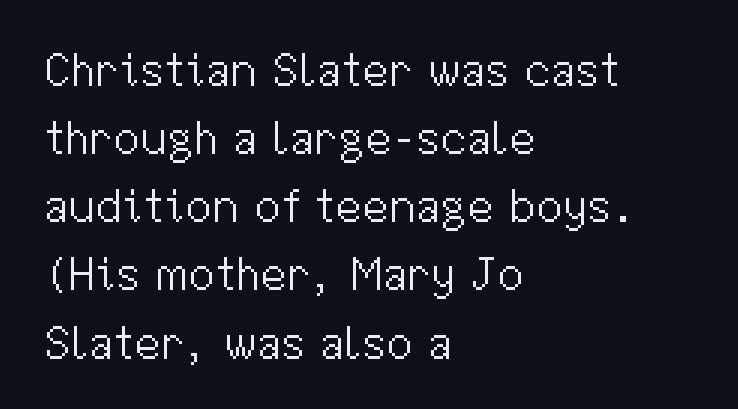
{"serif": "no", "italic": "no", "bold": "no", "weight": "light", "width": "normal", "stroke_contrast": "medium", "x_height": "medium", "monospaced": "no", "underline": "no", "align": "left", "line_spacing": "normal", "line_spacing_ratio": 1.42, "letter_spacing": "normal", "letter_spacing_em": 0.0, "glyph_px": 48}
